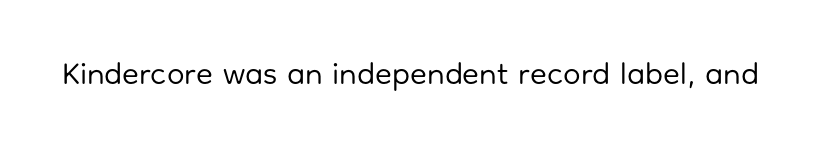
Q: Is the text bold? A: No.
Q: Is the text italic (slanted)? A: No, it is upright.
Q: Is the typeface a serif or a sans-serif typeface? A: Sans-serif.
Q: Is the text underlined? A: No.
Q: Is the spacing between letters normal or unusually wide? A: Normal.
Q: Width (condensed, normal, or wide)? A: Normal.
Q: Stroke contrast? A: Low.
Q: x-height? A: Medium.
Q: Monospaced? A: No.
